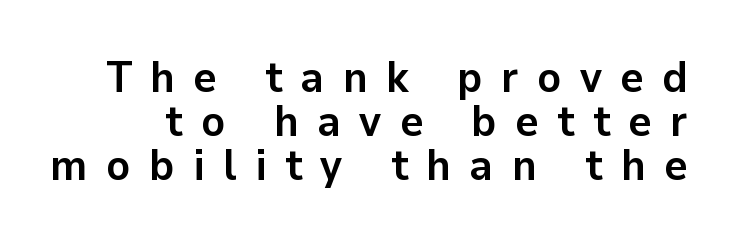
{"serif": "no", "italic": "no", "bold": "yes", "weight": "semibold", "width": "normal", "stroke_contrast": "low", "x_height": "medium", "monospaced": "no", "underline": "no", "line_spacing": "tight", "line_spacing_ratio": 1.0, "letter_spacing": "wide", "letter_spacing_em": 0.42, "glyph_px": 44}
